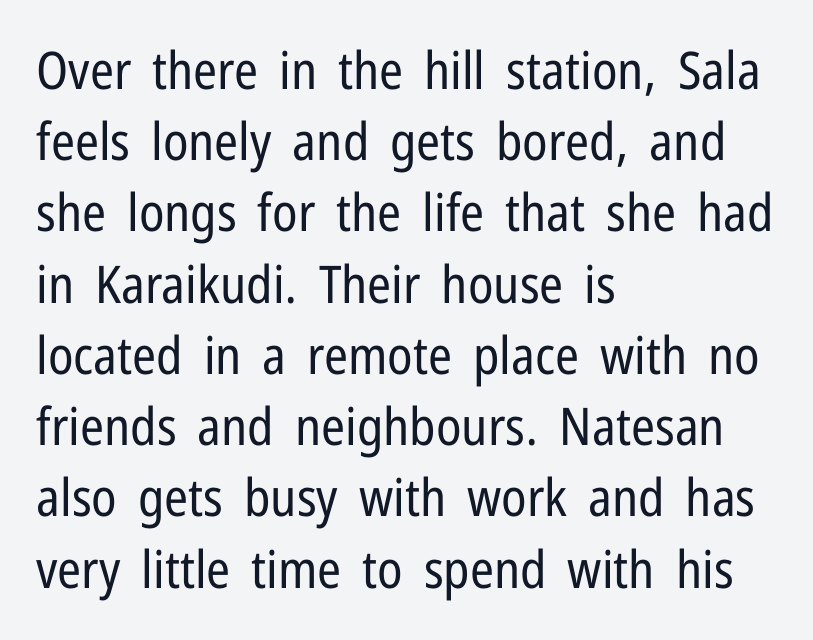
Posture: upright roman. Students, observe: this is what conventionally led text looks like. The weight tops out at a normal text grade. This rendering employs a face without finishing strokes, i.e., a sans-serif. The passage shown is not underscored anywhere.
